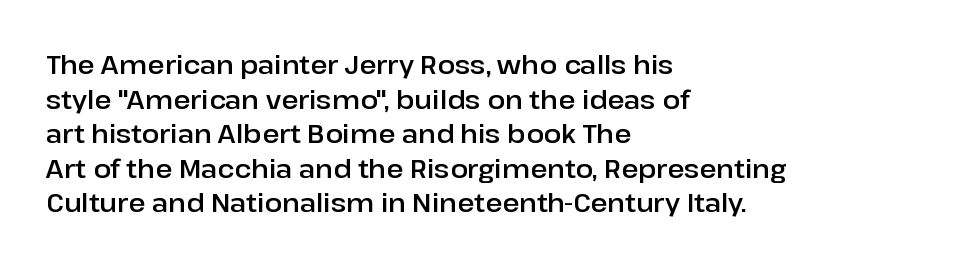
{"italic": "no", "underline": "no", "align": "left", "line_spacing": "normal", "line_spacing_ratio": 1.33, "letter_spacing": "normal", "letter_spacing_em": 0.0, "glyph_px": 26}
